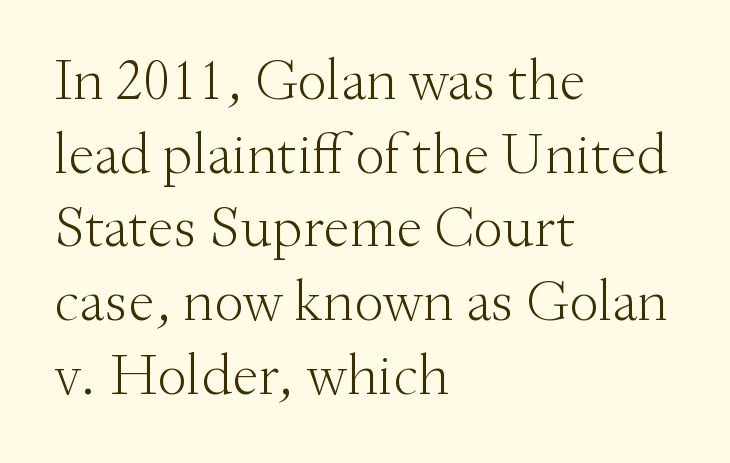
{"serif": "yes", "italic": "no", "bold": "no", "weight": "light", "width": "normal", "stroke_contrast": "medium", "x_height": "small", "monospaced": "no", "underline": "no", "align": "left", "line_spacing": "normal", "line_spacing_ratio": 1.25, "letter_spacing": "normal", "letter_spacing_em": 0.0, "glyph_px": 59}
